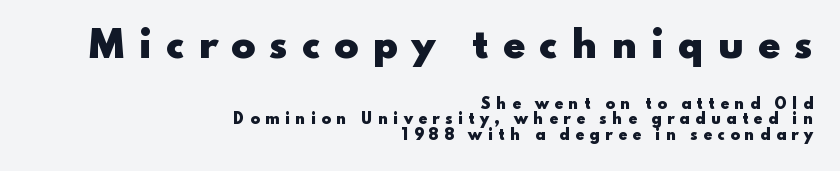
The image shows 36 px heavy, wide sans-serif type, upright; set right-aligned, tight line spacing (1.11x), unusually wide letter spacing (+0.38 em), not underlined; the first (top) block is 2.57x larger; low stroke contrast and a small x-height.
